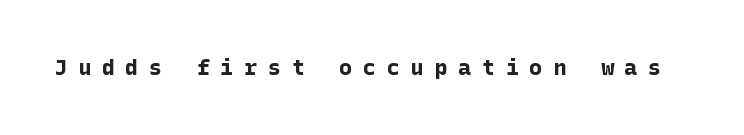
This is heavy type, rendered in bold. Any mark beneath the type? The region is blank. If you drew a line through each stem, it would be perfectly vertical. The letters are spread apart with noticeably loose tracking.
